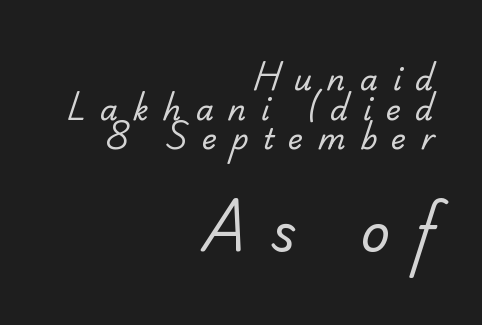
{"serif": "yes", "bold": "no", "weight": "regular", "width": "normal", "stroke_contrast": "low", "x_height": "small", "monospaced": "no", "underline": "no", "align": "right", "line_spacing": "tight", "line_spacing_ratio": 1.02, "letter_spacing": "wide", "letter_spacing_em": 0.49, "larger_block": "second", "size_ratio": 1.76, "glyph_px": 51}
